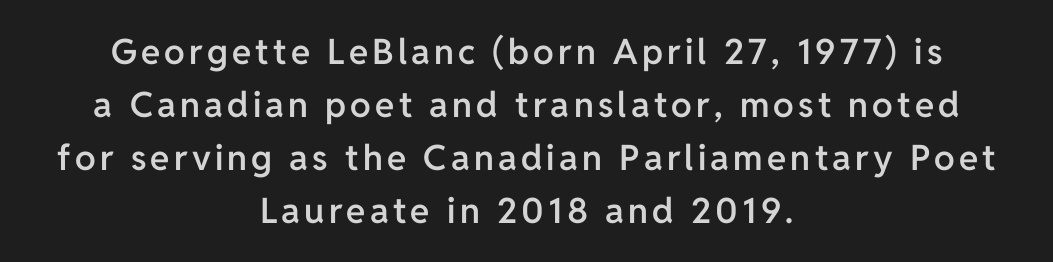
The image shows 35 px semibold sans-serif type, upright; set centered, normal line spacing (1.51x), not underlined; low stroke contrast and a medium x-height.
